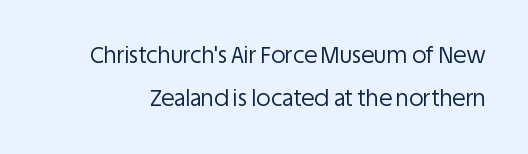
A typesetter would call this zero additional tracking. No italicization has been applied; the sample stays upright. Summary of weight: not heavy and not bold. Honestly, there is no underline to notice here at all. How would I describe the line gaps? Wide and relaxed.
